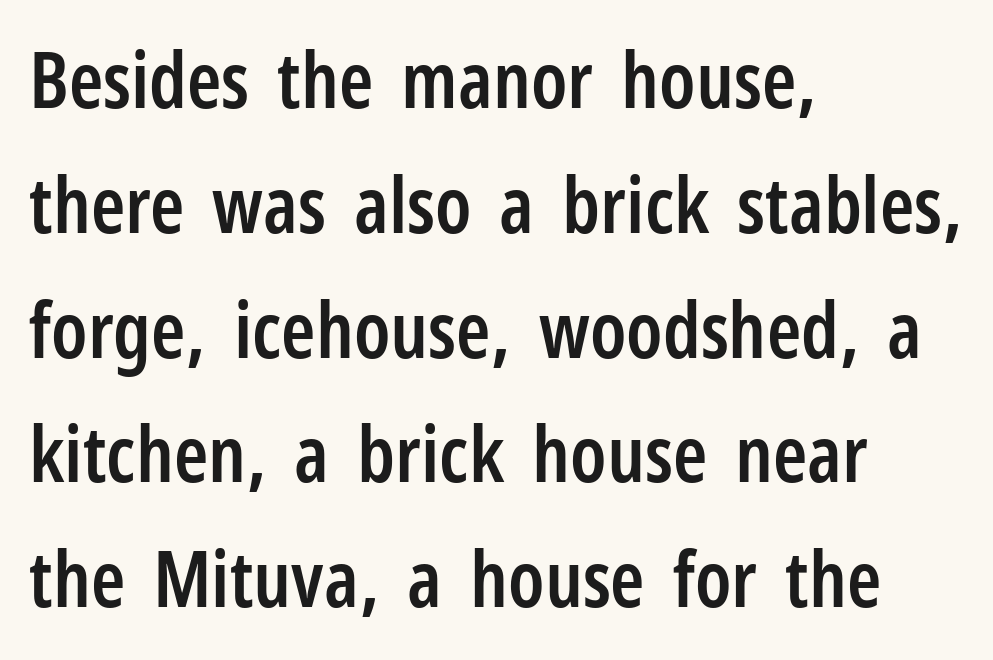
Weight check: semibold — heavier than regular, not quite bold. Letters rest on an invisible, unmarked baseline. This sample uses an upright cut, with every glyph sitting square on the baseline. Regular leading. I'd call this a sans setting — the letters go barefoot.
